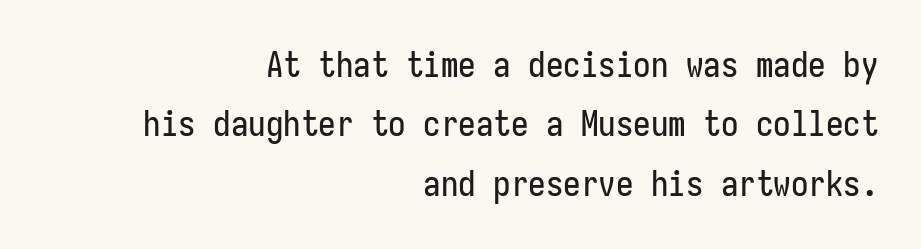
Horizontal bands of white between lines are of average thickness. The rendering anchors every line to the right-hand side. Underlining? Definitely not there. Tracking here is standard; glyphs follow each other at the usual distance.
